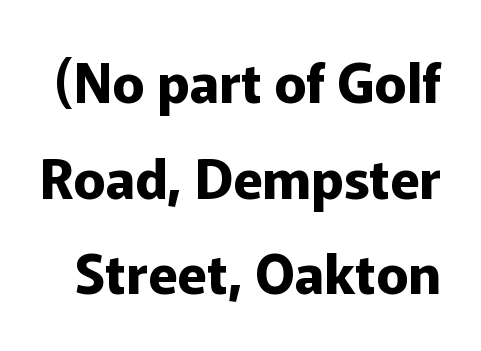
Words appear dense and cohesive because spacing is normal. Character widths vary here, with narrow letters taking less room than wide ones. The lettering stays uniformly vertical, giving the passage a roman look. Has an underline been added? It has not. This sample uses a sans-serif face. Strokes here are thick enough to call this a true bold.
